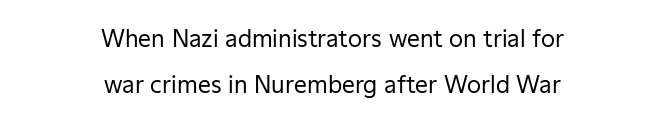
The image shows 23 px text type, upright; set centered, loose line spacing (2.0x), normal letter spacing, not underlined.
